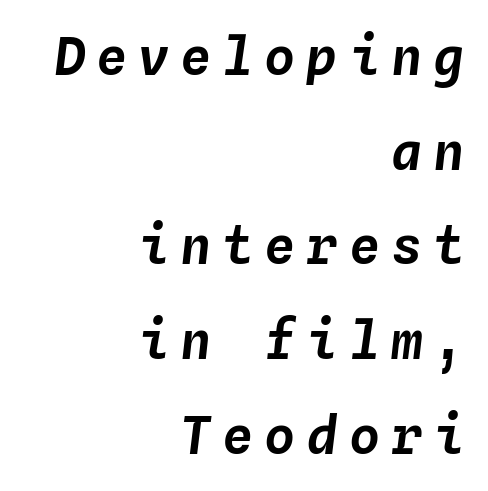
The rendering uses typewriter-style spacing with identical character cells. The strip under each line holds only bare page. The line texture is sparse and dotted thanks to wide tracking. Alignment: flush right. Notice how the stems are inclined rather than vertical — that's the hallmark of italics.
